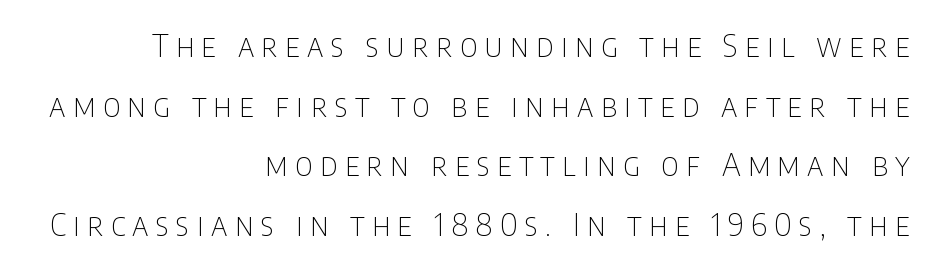
The image shows 31 px thin, condensed sans-serif type, upright; set right-aligned, loose line spacing (1.92x), unusually wide letter spacing (+0.24 em), not underlined; low stroke contrast and a large x-height.
